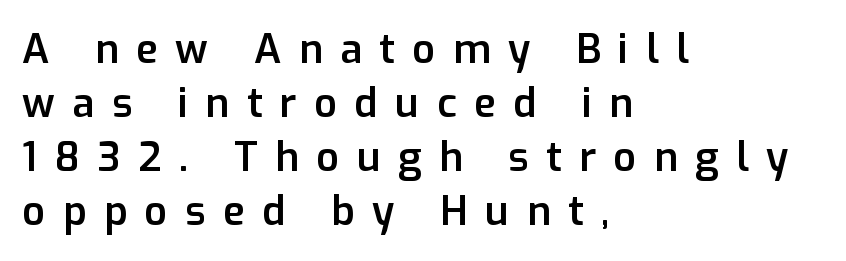
The image shows 40 px semibold sans-serif type, upright; set left-aligned, normal line spacing (1.35x), unusually wide letter spacing (+0.44 em), not underlined; low stroke contrast and a medium x-height.
